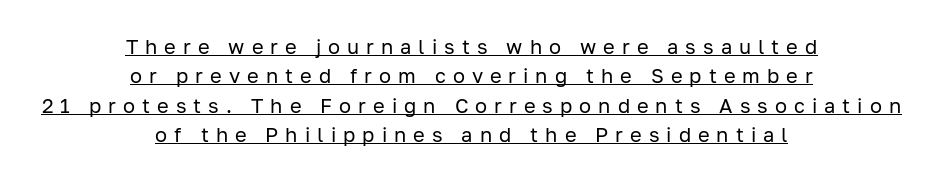
{"italic": "no", "bold": "no", "underline": "yes", "align": "center", "line_spacing": "normal", "line_spacing_ratio": 1.47, "letter_spacing": "wide", "letter_spacing_em": 0.35, "glyph_px": 20}
